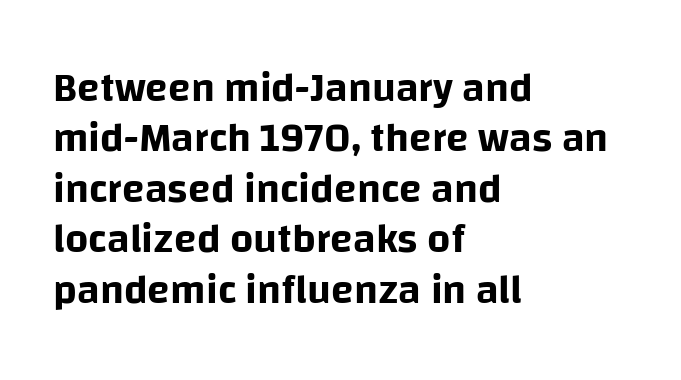
The image shows 41 px sans-serif type, upright; set left-aligned, line spacing 1.23x, normal letter spacing, not underlined; low stroke contrast and a large x-height.
